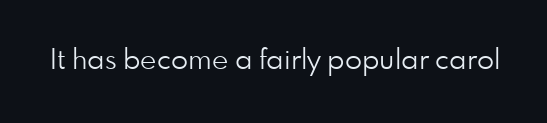
Q: Is the text bold? A: No.
Q: Is the text italic (slanted)? A: No, it is upright.
Q: Is the typeface a serif or a sans-serif typeface? A: Sans-serif.
Q: Is the text underlined? A: No.
Q: Is the spacing between letters normal or unusually wide? A: Normal.
Q: Width (condensed, normal, or wide)? A: Normal.
Q: Stroke contrast? A: Low.
Q: x-height? A: Small.
Q: Monospaced? A: No.
